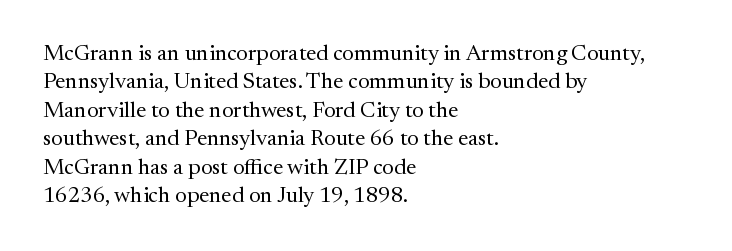
Q: Is the text bold? A: No.
Q: Is the text italic (slanted)? A: No, it is upright.
Q: Is the text underlined? A: No.
Q: How is the paragraph aligned? A: Left-aligned.
Q: Is the spacing between letters normal or unusually wide? A: Normal.
Q: Is the spacing between lines tight, normal or loose? A: Normal.
